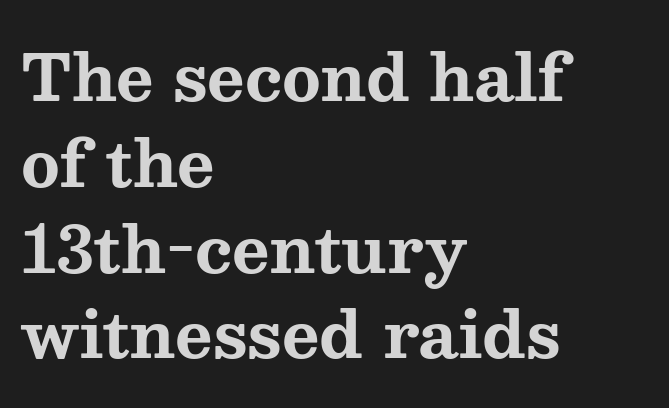
{"serif": "yes", "italic": "no", "bold": "yes", "weight": "bold", "width": "wide", "stroke_contrast": "medium", "x_height": "medium", "monospaced": "no", "underline": "no", "align": "left", "line_spacing": "normal", "line_spacing_ratio": 1.34, "letter_spacing": "normal", "letter_spacing_em": 0.0, "glyph_px": 64}
